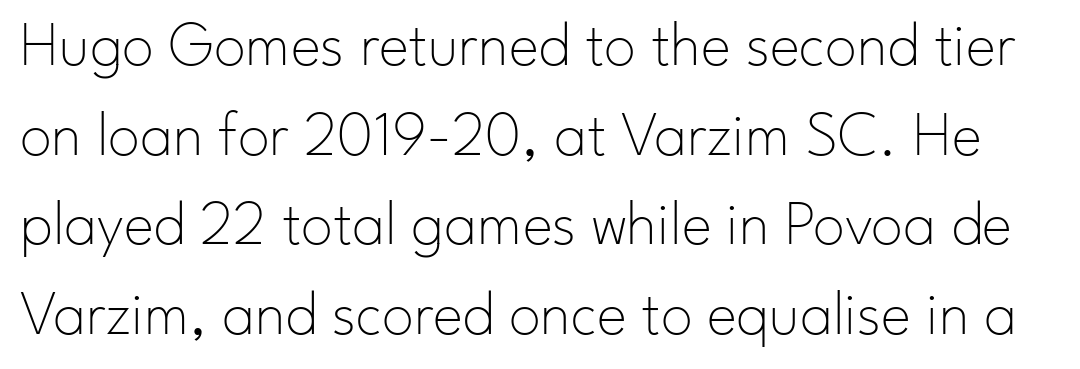
The glyphs in this specimen are sans serif. Successive baselines arrive at the customary interval. Unlike italic type, these characters show no tilt at all. Nobody drew a line under any word here. Letter spacing: default. The face used here is proportionally spaced, like ordinary book or web type.
